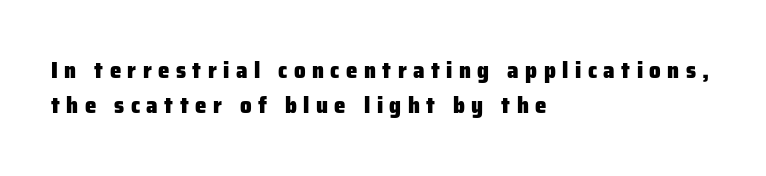
Compared with a centered layout, this one pins lines to the left instead. This sample uses an upright cut, with every glyph sitting square on the baseline. As a designer I'd log this as weight 700, bold. Glance below the letters and you will spot only blank space. Inter-character spacing is expanded well beyond the font's built-in metrics. Successive baselines arrive at the customary interval.
